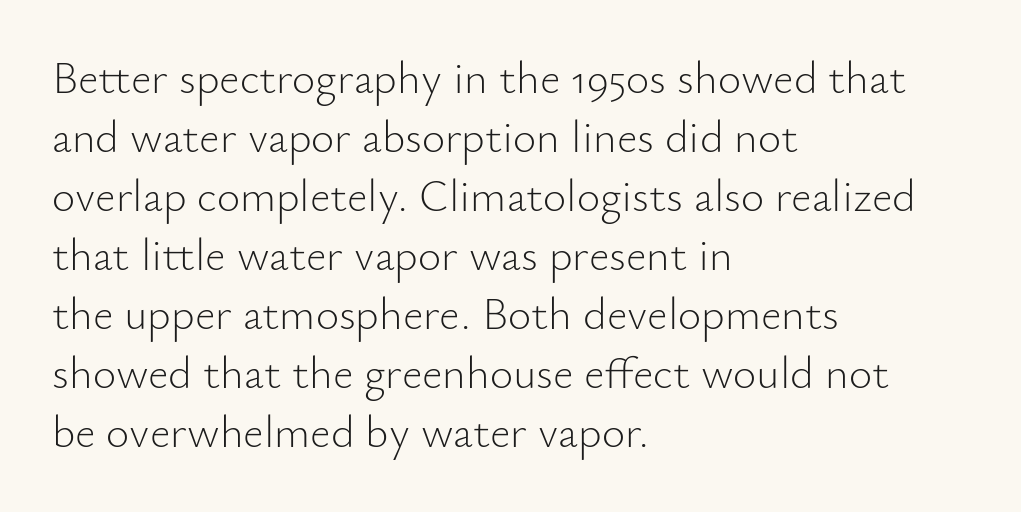
{"serif": "no", "italic": "no", "bold": "no", "weight": "light", "width": "normal", "stroke_contrast": "low", "x_height": "small", "monospaced": "no", "underline": "no", "align": "left", "line_spacing": "normal", "line_spacing_ratio": 1.31, "letter_spacing": "normal", "letter_spacing_em": 0.0, "glyph_px": 45}
